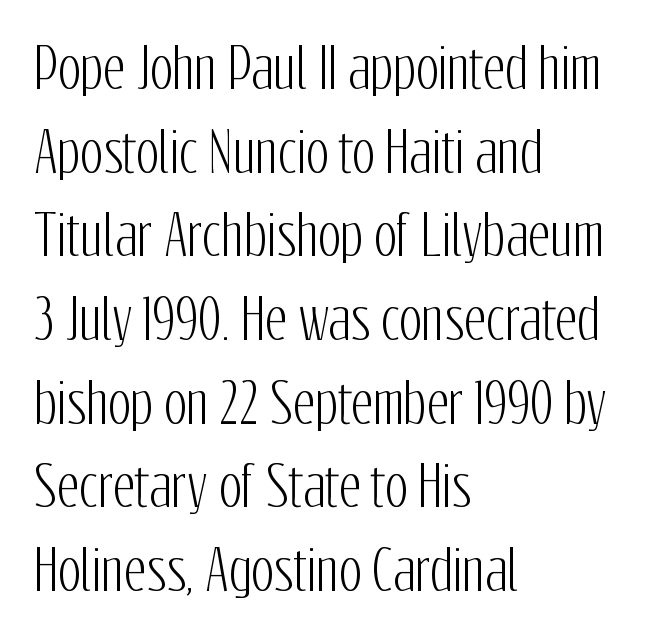
The image shows 54 px condensed sans-serif type, upright; set left-aligned, normal line spacing (1.55x), normal letter spacing, not underlined; low stroke contrast and a medium x-height.
